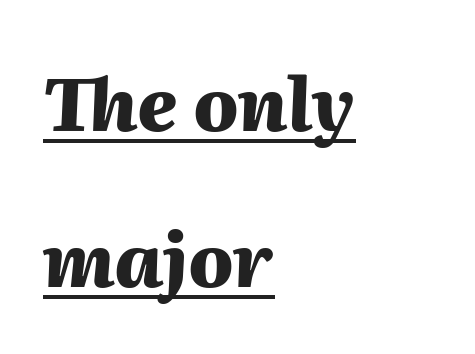
{"italic": "yes", "lean": "right", "slant_degrees": 2, "bold": "yes", "weight": "heavy", "width": "normal", "stroke_contrast": "medium", "x_height": "medium", "monospaced": "no", "underline": "yes", "align": "left", "line_spacing": "loose", "line_spacing_ratio": 2.11, "letter_spacing": "normal", "letter_spacing_em": 0.0, "glyph_px": 74}
